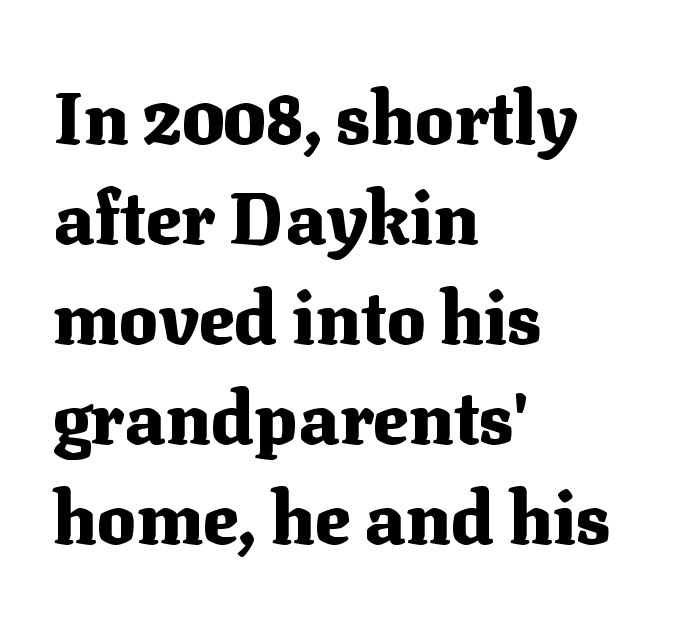
The type family on display is of the serif kind. These lines are rendered in a variable-pitch font. I'd describe the lettering as bold — thick and assertive. Honestly, the letter spacing is just normal — you wouldn't notice it. Short and long lines alike share a common starting point at left. Check under the words: just untouched page.
